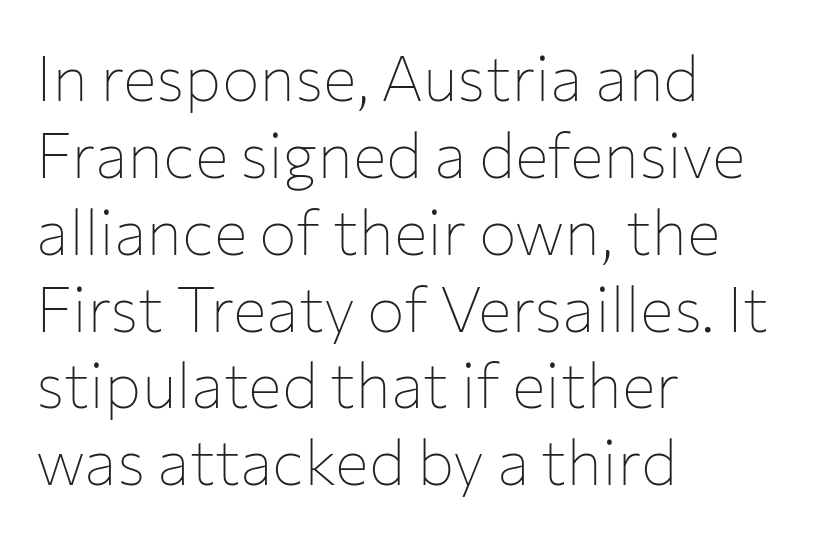
Q: Is the text bold? A: No.
Q: Is the text italic (slanted)? A: No, it is upright.
Q: Is the typeface a serif or a sans-serif typeface? A: Sans-serif.
Q: Is the text underlined? A: No.
Q: How is the paragraph aligned? A: Left-aligned.
Q: Is the spacing between letters normal or unusually wide? A: Normal.
Q: Width (condensed, normal, or wide)? A: Normal.
Q: Stroke contrast? A: Low.
Q: x-height? A: Medium.
Q: Monospaced? A: No.
